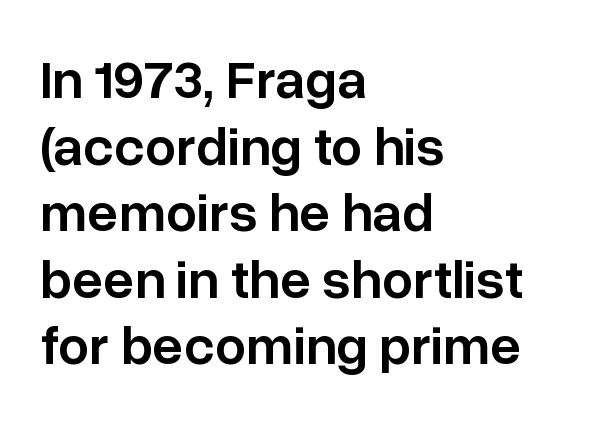
The image shows 55 px semibold sans-serif type, upright; set left-aligned, line spacing 1.21x, normal letter spacing, not underlined; low stroke contrast and a medium x-height.
